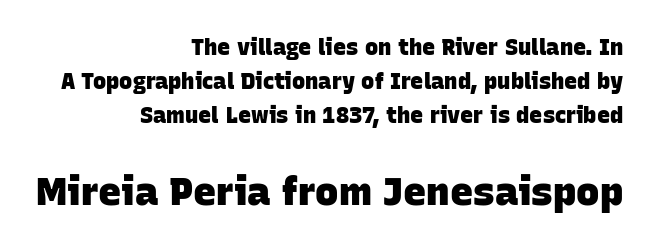
{"serif": "no", "bold": "yes", "weight": "heavy", "width": "normal", "stroke_contrast": "low", "x_height": "large", "monospaced": "no", "underline": "no", "align": "right", "line_spacing": "normal", "line_spacing_ratio": 1.55, "letter_spacing": "normal", "letter_spacing_em": 0.0, "larger_block": "second", "size_ratio": 1.77, "glyph_px": 39}
